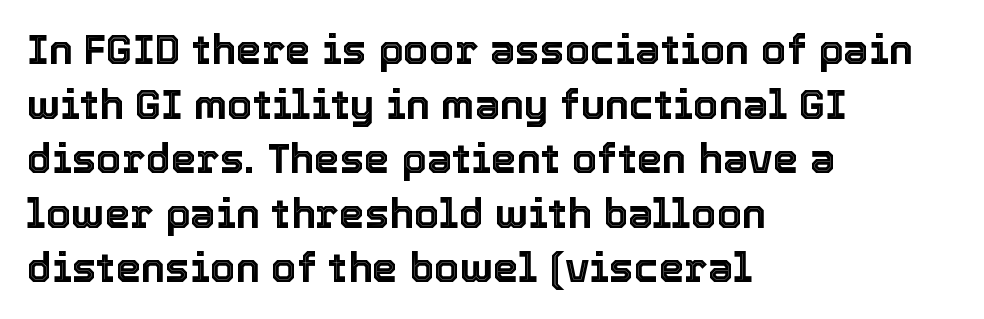
Q: Is the text italic (slanted)? A: No, it is upright.
Q: Is the text underlined? A: No.
Q: How is the paragraph aligned? A: Left-aligned.
Q: Is the spacing between letters normal or unusually wide? A: Normal.
Q: Is the spacing between lines tight, normal or loose? A: Normal.
Q: Width (condensed, normal, or wide)? A: Normal.
Q: x-height? A: Medium.
Q: Monospaced? A: No.
